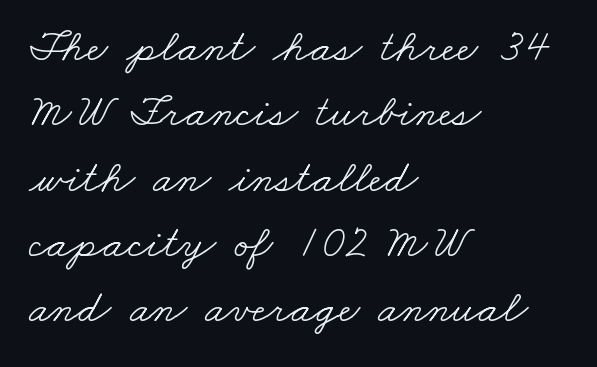
{"serif": "yes", "bold": "no", "weight": "light", "width": "wide", "stroke_contrast": "low", "x_height": "small", "monospaced": "no", "underline": "no", "align": "left", "line_spacing": "normal", "line_spacing_ratio": 1.42, "letter_spacing": "normal", "letter_spacing_em": 0.0, "glyph_px": 46}
